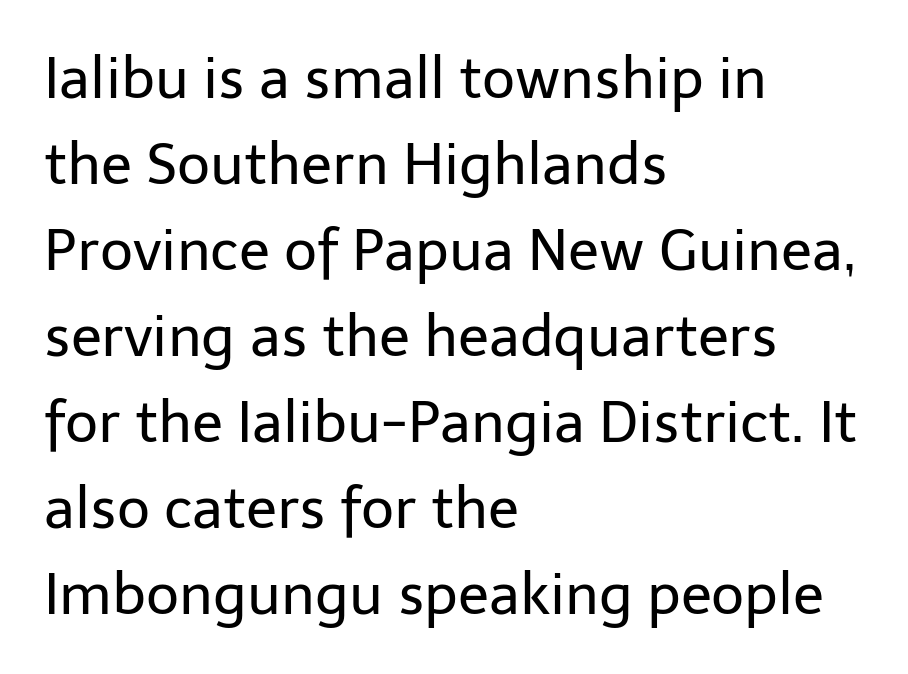
Q: Is the text bold? A: No.
Q: Is the text italic (slanted)? A: No, it is upright.
Q: Is the typeface a serif or a sans-serif typeface? A: Sans-serif.
Q: Is the text underlined? A: No.
Q: How is the paragraph aligned? A: Left-aligned.
Q: Is the spacing between letters normal or unusually wide? A: Normal.
Q: Is the spacing between lines tight, normal or loose? A: Normal.
Q: Width (condensed, normal, or wide)? A: Normal.
Q: Stroke contrast? A: Low.
Q: x-height? A: Medium.
Q: Monospaced? A: No.
